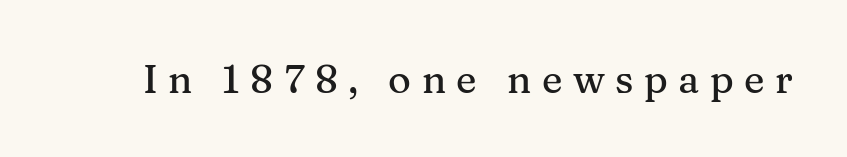
Letters rest on an invisible, unmarked baseline. This sample uses expanded letter spacing, leaving extra air between glyphs. Unlike a clean sans, this face finishes its strokes with serifs. These lines are rendered in a variable-pitch font. Italic: no, the glyphs are upright roman.
